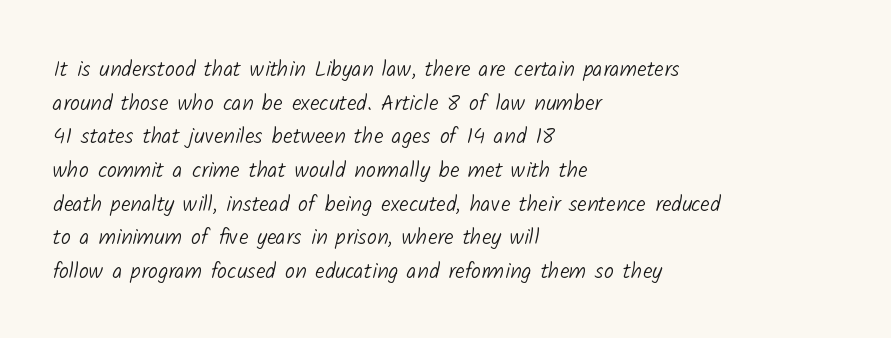
{"bold": "no", "underline": "no", "align": "left", "line_spacing": "normal", "line_spacing_ratio": 1.53, "letter_spacing": "normal", "letter_spacing_em": 0.0, "glyph_px": 22}
